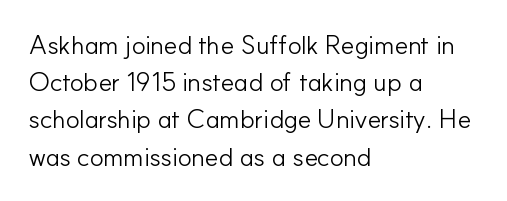
Q: Is the text bold? A: No.
Q: Is the text italic (slanted)? A: No, it is upright.
Q: Is the text underlined? A: No.
Q: How is the paragraph aligned? A: Left-aligned.
Q: Is the spacing between letters normal or unusually wide? A: Normal.
Q: Is the spacing between lines tight, normal or loose? A: Normal.
